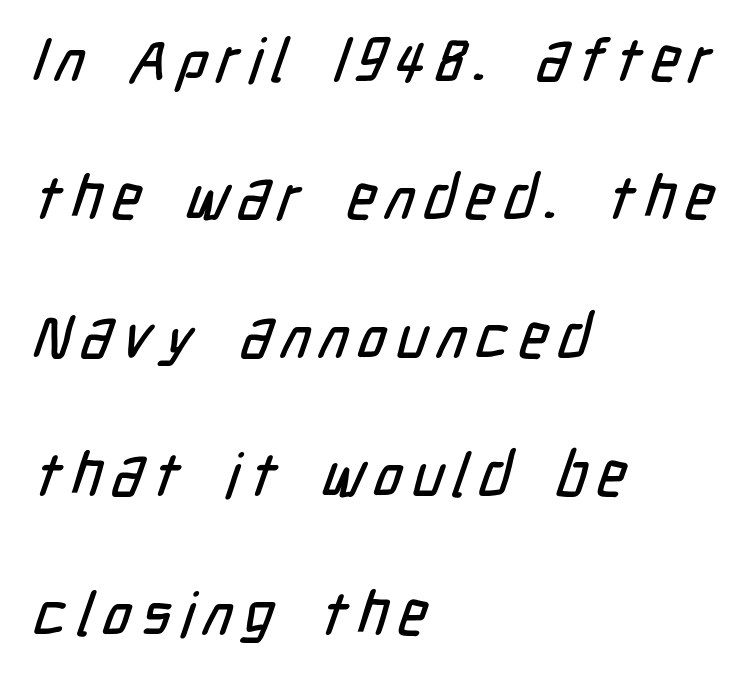
The image shows 61 px condensed sans-serif type; set left-aligned, loose line spacing (2.27x), not underlined; low stroke contrast and a medium x-height.
